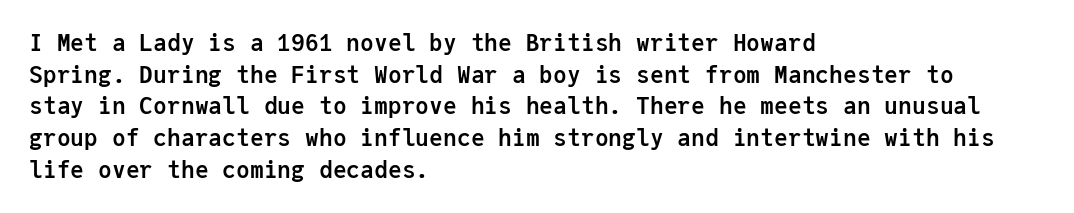
The lines are quadded left. Regular leading. Nothing unusual about the tracking: characters are spaced as the font intends. The font is running at its bold setting. Tall strokes in this sample are plumb rather than angled.
